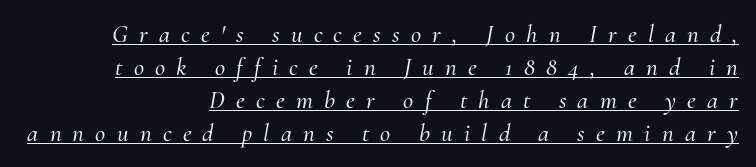
{"italic": "yes", "lean": "right", "slant_degrees": 10, "underline": "yes", "align": "right", "line_spacing": "normal", "line_spacing_ratio": 1.32, "letter_spacing": "wide", "letter_spacing_em": 0.45, "glyph_px": 25}
